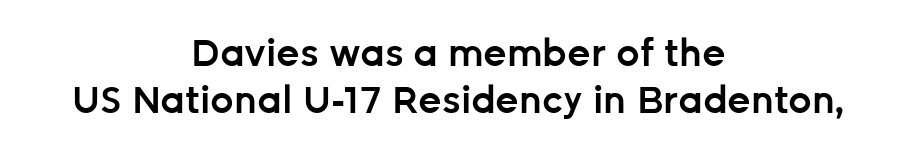
{"serif": "no", "italic": "no", "bold": "semi", "weight": "semibold", "width": "normal", "stroke_contrast": "low", "x_height": "medium", "monospaced": "no", "underline": "no", "align": "center", "line_spacing": "normal", "line_spacing_ratio": 1.27, "letter_spacing": "normal", "letter_spacing_em": 0.0, "glyph_px": 37}
